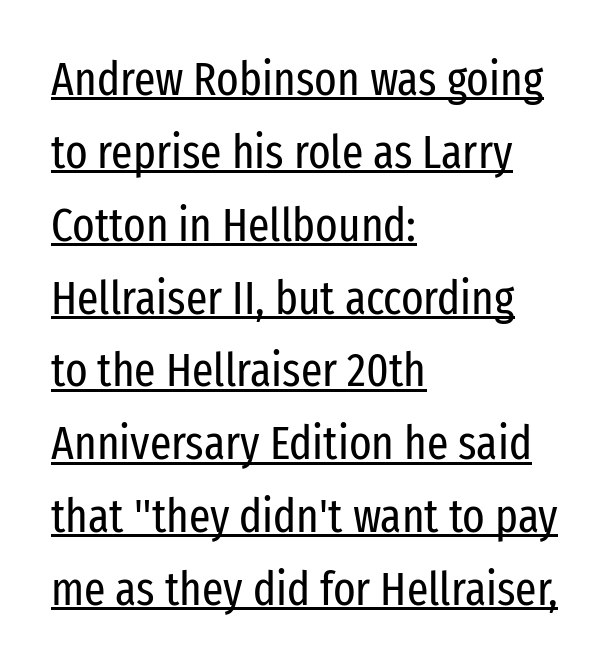
Q: Is the text bold? A: No.
Q: Is the text italic (slanted)? A: No, it is upright.
Q: Is the typeface a serif or a sans-serif typeface? A: Sans-serif.
Q: Is the text underlined? A: Yes.
Q: How is the paragraph aligned? A: Left-aligned.
Q: Is the spacing between letters normal or unusually wide? A: Normal.
Q: Is the spacing between lines tight, normal or loose? A: Normal.
Q: Width (condensed, normal, or wide)? A: Condensed.
Q: Stroke contrast? A: Low.
Q: x-height? A: Medium.
Q: Monospaced? A: No.
